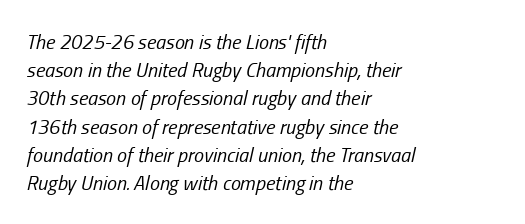
{"italic": "yes", "lean": "right", "slant_degrees": 13, "bold": "no", "underline": "no", "align": "left", "line_spacing": "normal", "line_spacing_ratio": 1.41, "letter_spacing": "normal", "letter_spacing_em": 0.0, "glyph_px": 20}
